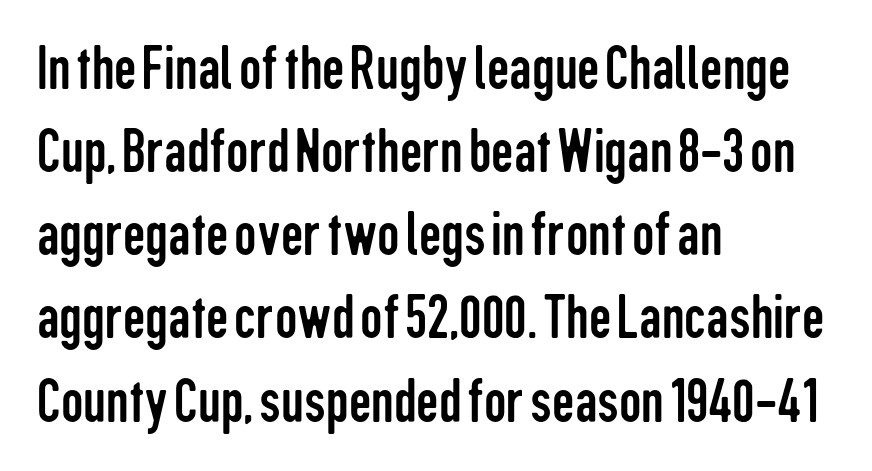
You can tell it's not italic because the verticals are truly vertical. Any mark beneath the type? The region is blank. These lines stack with their left ends in a neat column. Is this a fixed-width face? No — the glyphs have proportional, varying widths. Is this a heavy cut? Hardly; it is regular or lighter. In terms of letterform style, serifs are entirely absent.
